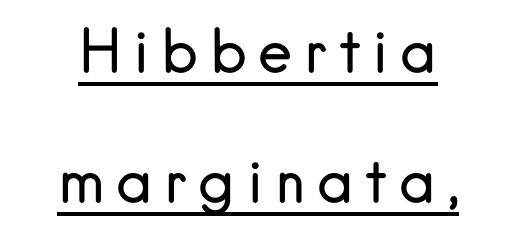
Here the glyphs are tracked loosely, breaking word shapes into spaced letters. The typography opts for an upright posture over an oblique one. The characters display no serif detailing; their extremities are plain. What's the leading like? Stretched, with rows far apart.
